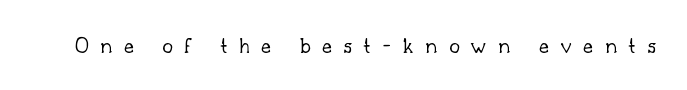
{"italic": "no", "bold": "no", "underline": "no", "letter_spacing": "wide", "letter_spacing_em": 0.47, "glyph_px": 24}
